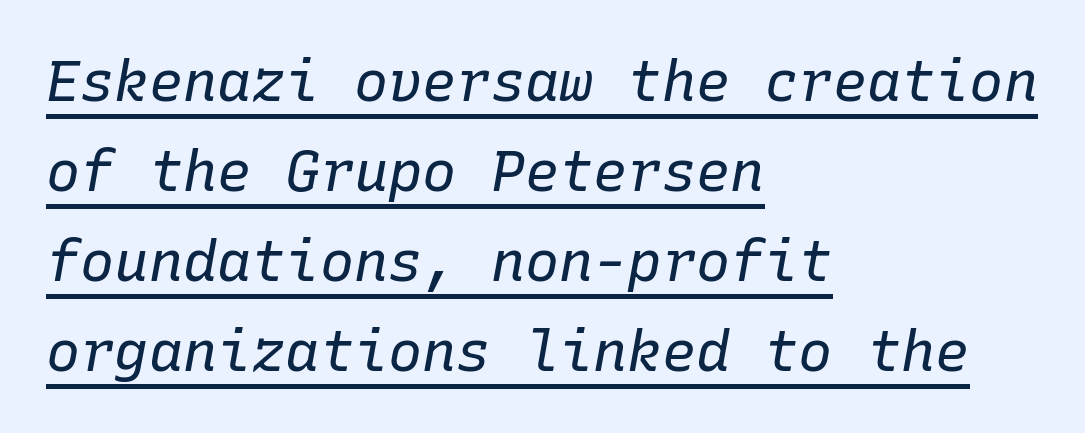
You can see a thin bar hugging the bottom of the glyphs. Every character here occupies the same horizontal width, giving the sample a typewriter-like rhythm. The letters look calm and open, with moderate or lighter stems. Characters are canted at an angle relative to the baseline's perpendicular.
